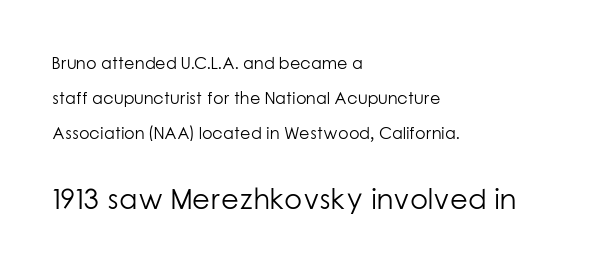
Typeset ragged right — the left edge is the straight one. A clean baseline with only descenders dipping below it. Think of a printed novel: that variable character pitch is what you see here. If you squint, the bottom block still reads clearly — it's the larger of the two.
